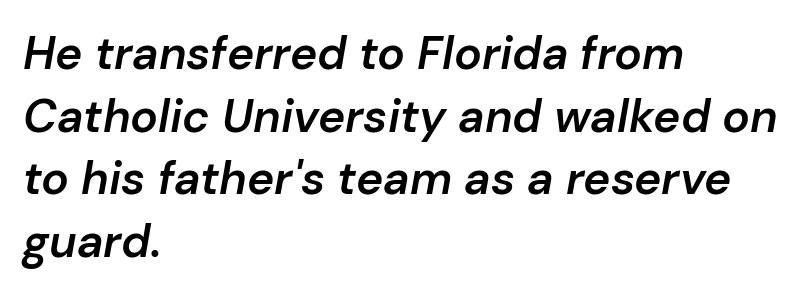
{"italic": "yes", "lean": "right", "slant_degrees": 10, "bold": "semi", "weight": "semibold", "width": "normal", "stroke_contrast": "low", "x_height": "medium", "monospaced": "no", "underline": "no", "align": "left", "line_spacing": "normal", "line_spacing_ratio": 1.36, "letter_spacing": "normal", "letter_spacing_em": 0.0, "glyph_px": 46}
